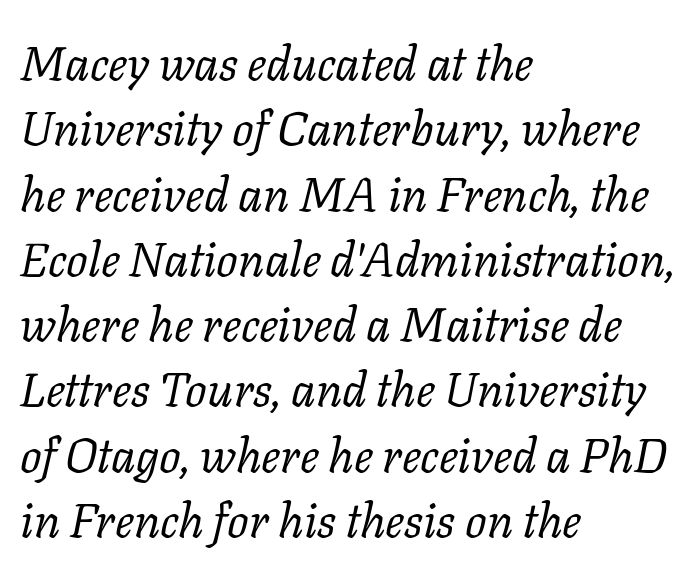
Nothing unusual about the tracking: characters are spaced as the font intends. I'd call this a serif setting — the letters wear small feet. You can tell it's italic because the verticals aren't actually vertical. This sample keeps an unexceptional amount of space between lines. This sample has the flowing, uneven cadence of proportional lettering. Vertical stems look standard width or narrower in stroke.
